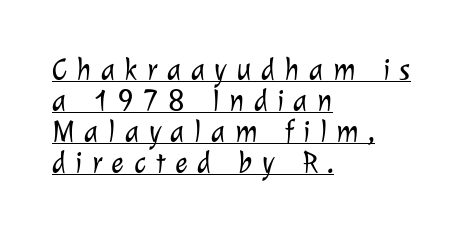
Q: Is the text bold? A: No.
Q: Is the typeface a serif or a sans-serif typeface? A: Sans-serif.
Q: Is the text underlined? A: Yes.
Q: How is the paragraph aligned? A: Left-aligned.
Q: Is the spacing between letters normal or unusually wide? A: Unusually wide.
Q: Is the spacing between lines tight, normal or loose? A: Tight.
Q: Width (condensed, normal, or wide)? A: Normal.
Q: Stroke contrast? A: Low.
Q: x-height? A: Medium.
Q: Monospaced? A: No.
